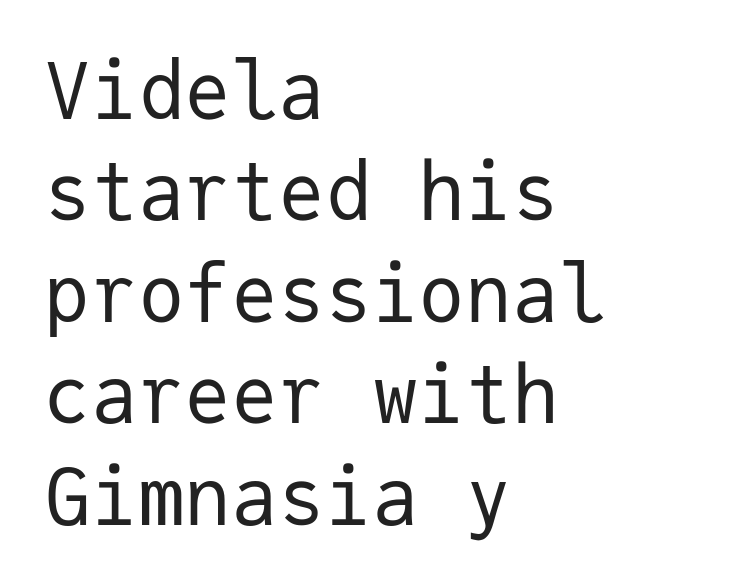
The image shows 78 px regular-weight sans-serif type, upright, monospaced; set left-aligned, normal line spacing (1.3x), normal letter spacing, not underlined; low stroke contrast and a medium x-height.
